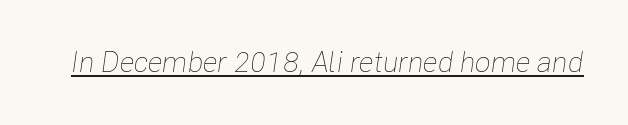
The image shows 29 px thin, condensed type, italic (leaning right); set normal letter spacing, underlined; low stroke contrast and a medium x-height.
